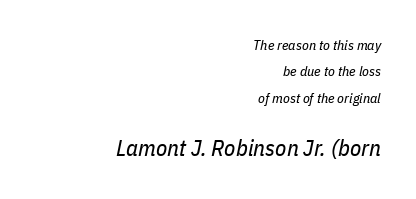
{"italic": "yes", "lean": "right", "slant_degrees": 11, "bold": "no", "underline": "no", "align": "right", "line_spacing_ratio": 1.88, "letter_spacing": "normal", "letter_spacing_em": 0.0, "larger_block": "second", "size_ratio": 1.64, "glyph_px": 23}
